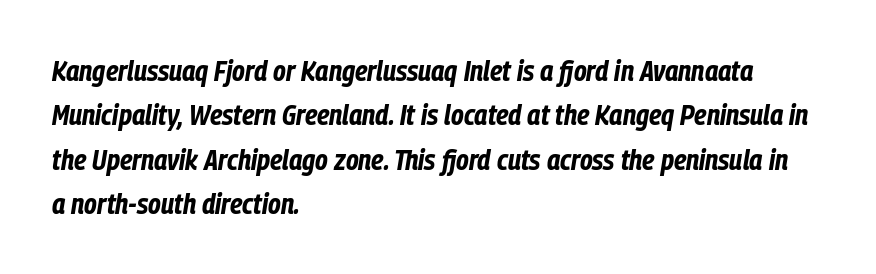
Q: Is the text bold? A: Yes.
Q: Is the text italic (slanted)? A: Yes, it leans right by about 9 degrees.
Q: Is the text underlined? A: No.
Q: How is the paragraph aligned? A: Left-aligned.
Q: Is the spacing between letters normal or unusually wide? A: Normal.
Q: Is the spacing between lines tight, normal or loose? A: Normal.
Q: Width (condensed, normal, or wide)? A: Condensed.
Q: Stroke contrast? A: Low.
Q: x-height? A: Medium.
Q: Monospaced? A: No.
